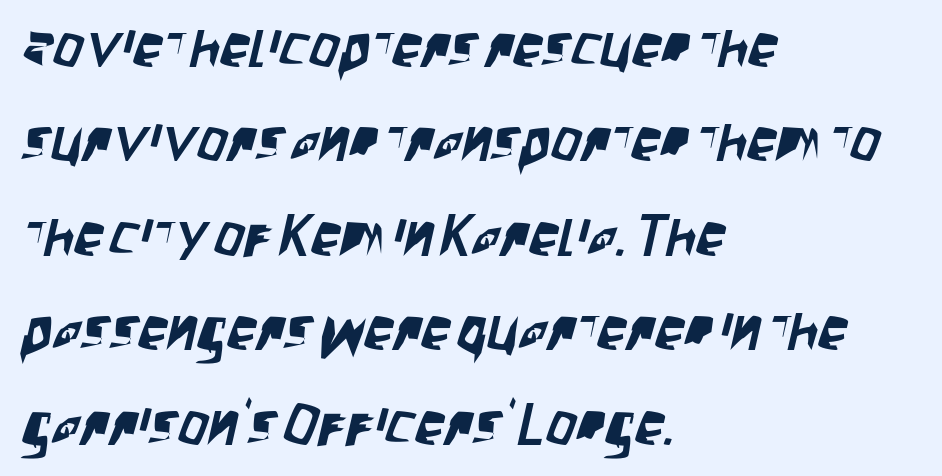
{"serif": "no", "width": "condensed", "stroke_contrast": "low", "x_height": "large", "monospaced": "no", "underline": "no", "align": "left", "line_spacing": "normal", "line_spacing_ratio": 1.6, "letter_spacing": "normal", "letter_spacing_em": 0.0, "glyph_px": 59}
